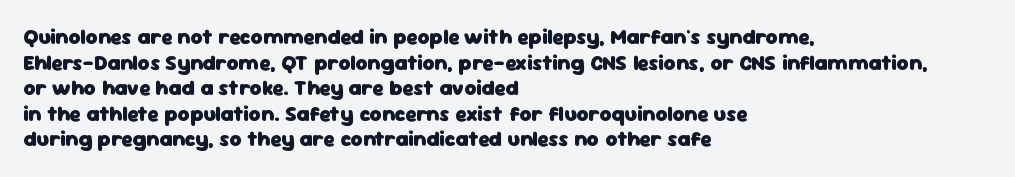
Q: Is the text bold? A: Yes.
Q: Is the text italic (slanted)? A: No, it is upright.
Q: Is the text underlined? A: No.
Q: How is the paragraph aligned? A: Left-aligned.
Q: Is the spacing between letters normal or unusually wide? A: Normal.
